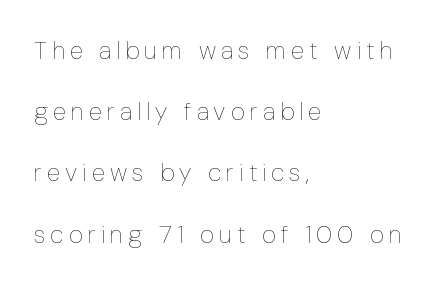
The space between consecutive lines is lavish. Line beginnings align vertically; line endings do not. Does extra space separate the letters? Yes, quite a lot of it. A clean baseline with only descenders dipping below it.
